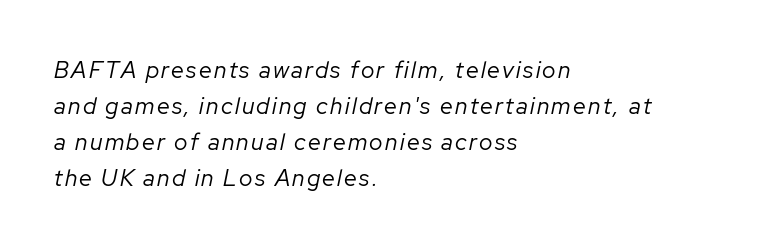
The image shows 23 px text type, italic (leaning right); set left-aligned, normal line spacing (1.56x), not underlined.
